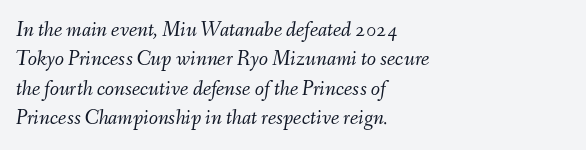
{"italic": "yes", "lean": "right", "slant_degrees": 9, "bold": "no", "underline": "no", "align": "left", "line_spacing": "normal", "line_spacing_ratio": 1.4, "letter_spacing": "normal", "letter_spacing_em": 0.0, "glyph_px": 21}
